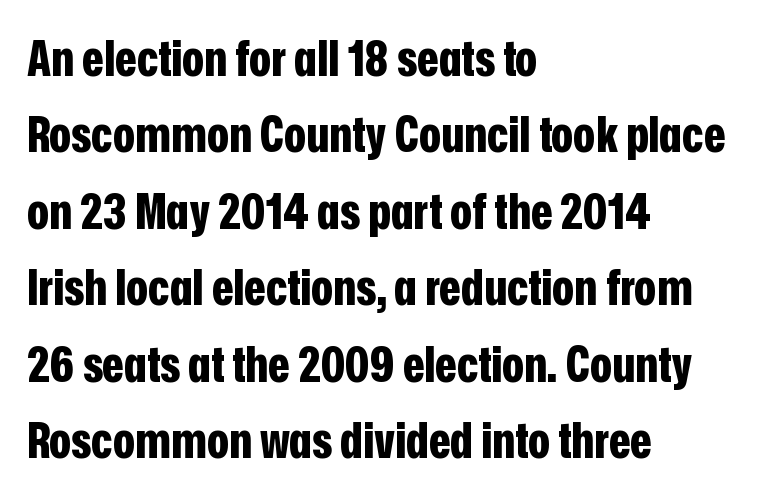
{"serif": "no", "italic": "no", "bold": "yes", "weight": "bold", "width": "condensed", "stroke_contrast": "low", "x_height": "medium", "monospaced": "no", "underline": "no", "align": "left", "line_spacing": "normal", "line_spacing_ratio": 1.53, "letter_spacing": "normal", "letter_spacing_em": 0.0, "glyph_px": 50}
